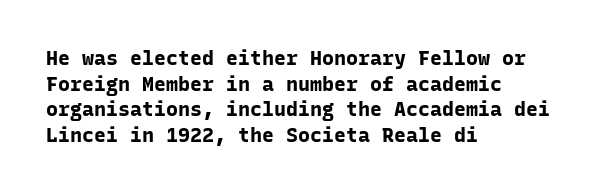
The image shows 20 px bold type, upright; set left-aligned, normal line spacing (1.28x), normal letter spacing, not underlined.
